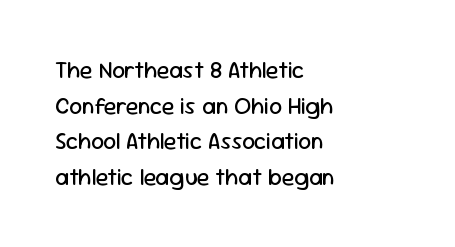
{"italic": "no", "bold": "no", "underline": "no", "align": "left", "line_spacing": "normal", "line_spacing_ratio": 1.55, "letter_spacing": "normal", "letter_spacing_em": 0.0, "glyph_px": 23}
